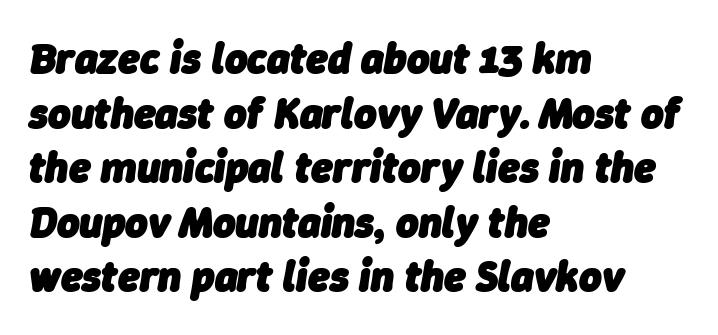
The image shows 43 px heavy type, italic (leaning right); set left-aligned, normal line spacing (1.27x), normal letter spacing, not underlined; low stroke contrast and a medium x-height.
